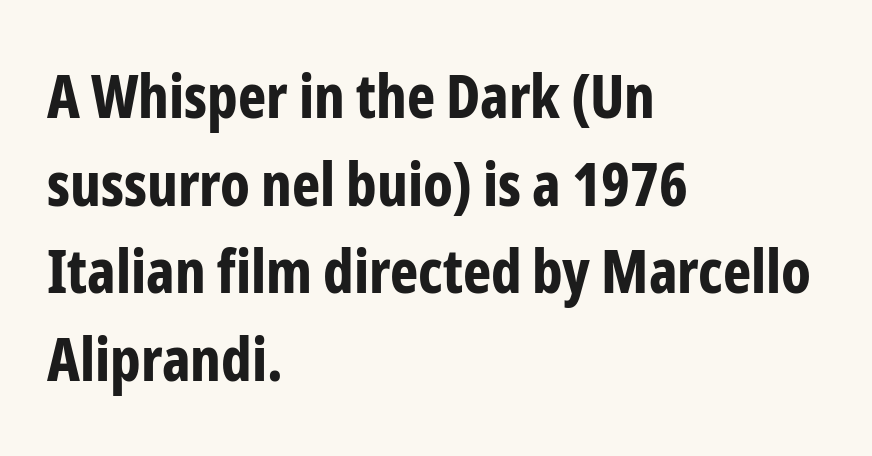
{"serif": "no", "italic": "no", "bold": "yes", "weight": "bold", "width": "condensed", "stroke_contrast": "low", "x_height": "medium", "monospaced": "no", "underline": "no", "align": "left", "line_spacing": "normal", "line_spacing_ratio": 1.46, "letter_spacing": "normal", "letter_spacing_em": 0.0, "glyph_px": 60}
